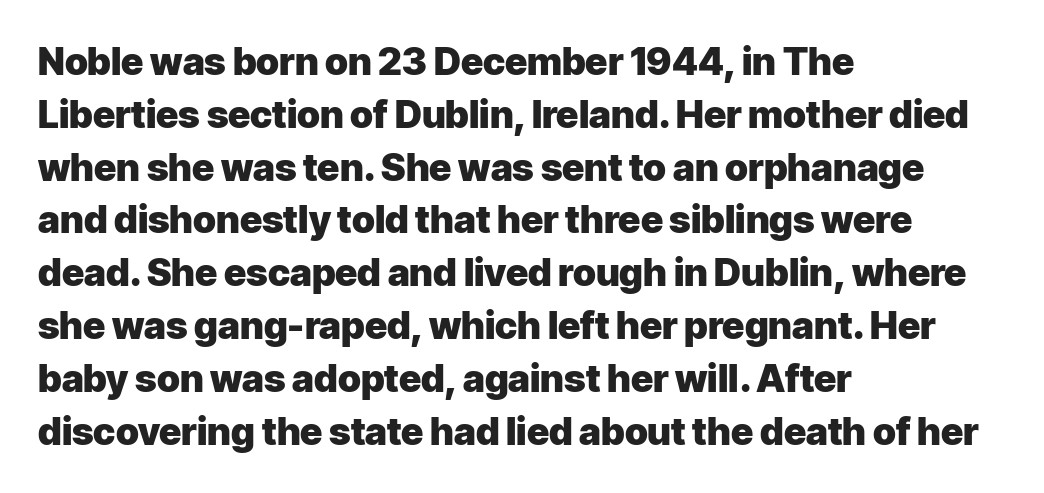
Q: Is the text bold? A: Yes.
Q: Is the text italic (slanted)? A: No, it is upright.
Q: Is the typeface a serif or a sans-serif typeface? A: Sans-serif.
Q: Is the text underlined? A: No.
Q: How is the paragraph aligned? A: Left-aligned.
Q: Is the spacing between letters normal or unusually wide? A: Normal.
Q: Is the spacing between lines tight, normal or loose? A: Normal.
Q: Width (condensed, normal, or wide)? A: Normal.
Q: Stroke contrast? A: Low.
Q: x-height? A: Medium.
Q: Monospaced? A: No.
